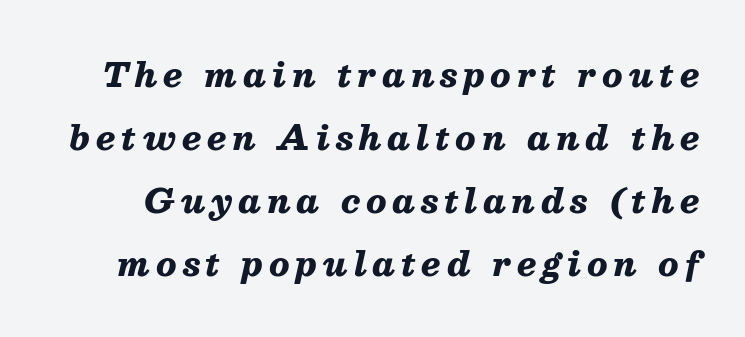
Q: Is the text bold? A: Yes.
Q: Is the text italic (slanted)? A: Yes, it leans right by about 13 degrees.
Q: Is the text underlined? A: No.
Q: Is the spacing between lines tight, normal or loose? A: Loose.
Q: Width (condensed, normal, or wide)? A: Normal.
Q: Stroke contrast? A: Medium.
Q: x-height? A: Medium.
Q: Monospaced? A: No.
